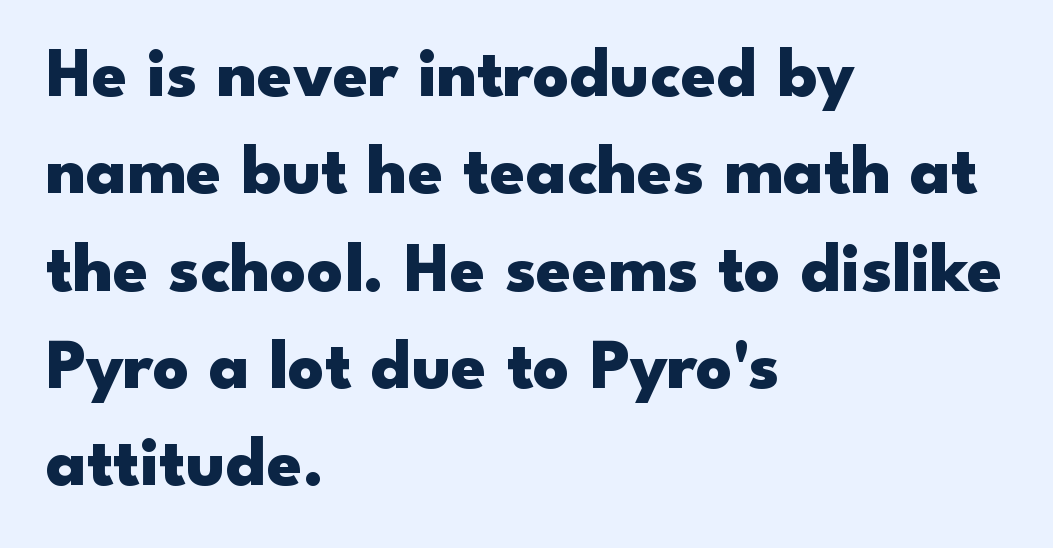
Q: Is the text bold? A: Yes.
Q: Is the text italic (slanted)? A: No, it is upright.
Q: Is the typeface a serif or a sans-serif typeface? A: Sans-serif.
Q: Is the text underlined? A: No.
Q: How is the paragraph aligned? A: Left-aligned.
Q: Is the spacing between letters normal or unusually wide? A: Normal.
Q: Is the spacing between lines tight, normal or loose? A: Normal.
Q: Width (condensed, normal, or wide)? A: Wide.
Q: Stroke contrast? A: Low.
Q: x-height? A: Small.
Q: Monospaced? A: No.
